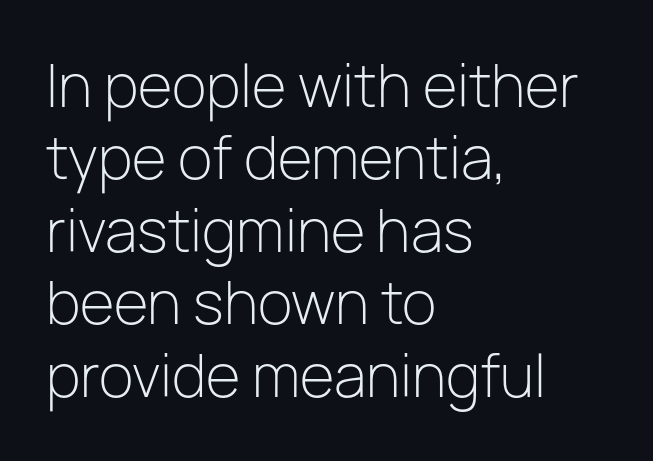
The image shows 57 px light sans-serif type, upright; set left-aligned, normal line spacing (1.27x), normal letter spacing, not underlined; low stroke contrast and a medium x-height.
